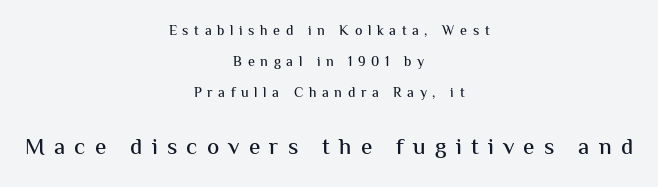
{"italic": "no", "underline": "no", "align": "center", "line_spacing": "loose", "line_spacing_ratio": 2.23, "letter_spacing": "wide", "letter_spacing_em": 0.4, "larger_block": "second", "size_ratio": 1.64, "glyph_px": 23}
